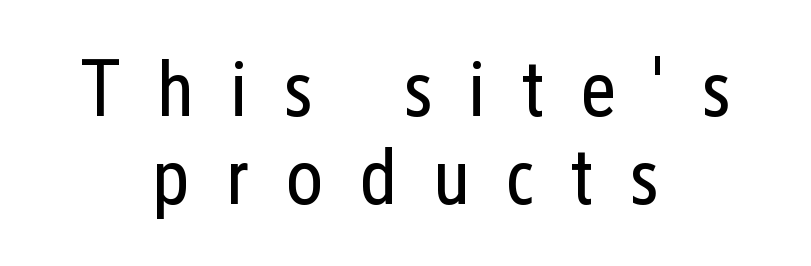
{"serif": "no", "italic": "no", "bold": "no", "weight": "regular", "width": "condensed", "stroke_contrast": "low", "x_height": "medium", "monospaced": "no", "underline": "no", "align": "center", "line_spacing": "tight", "line_spacing_ratio": 1.11, "letter_spacing": "wide", "letter_spacing_em": 0.45, "glyph_px": 79}
